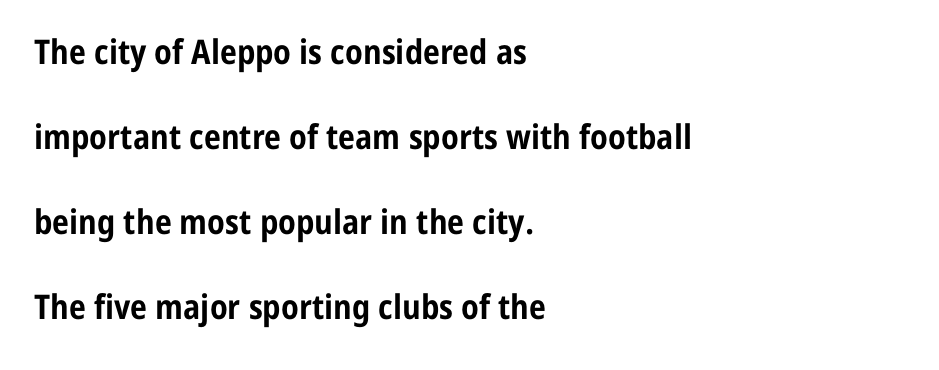
The letters are bold, with thick, heavy strokes. Words appear dense and cohesive because spacing is normal. Every row of glyphs begins at an identical x-position on the left. Interline gaps are noticeably wide in this sample. The typeface chosen for these lines omits serifs. Any mark beneath the type? The region is blank.
